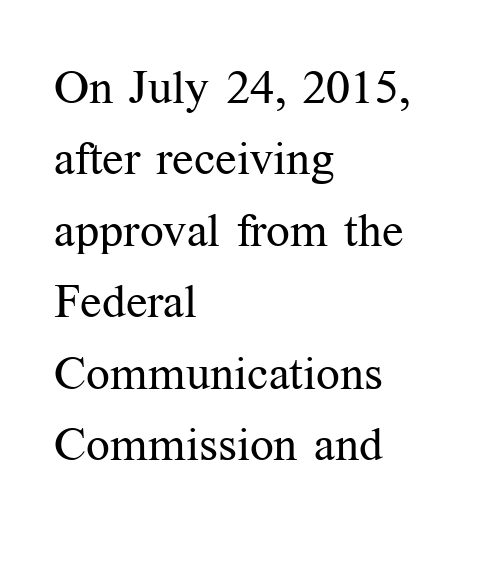
The glyphs in this specimen are seriffed. Every character sits straight up, as roman type does. The letterforms sit shoulder to shoulder at normal distance. The passage shown is typed in a proportional face where columns would drift. The line-height multiplier appears to be the usual default.
